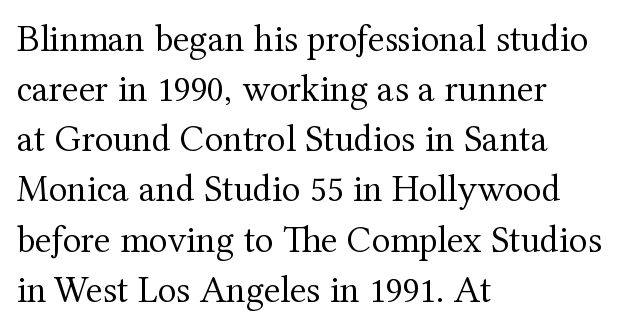
The typeface chosen for these lines features serifs. The designer left line spacing at the default. You could not count columns in this text — the font is proportionally spaced. The characters are drawn with everyday or finer stroke widths.
